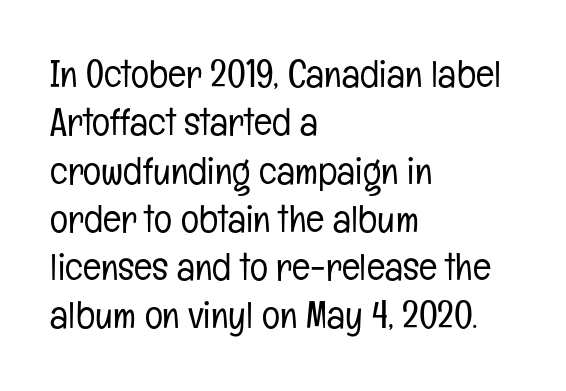
Q: Is the text bold? A: No.
Q: Is the text italic (slanted)? A: No, it is upright.
Q: Is the typeface a serif or a sans-serif typeface? A: Sans-serif.
Q: Is the text underlined? A: No.
Q: How is the paragraph aligned? A: Left-aligned.
Q: Is the spacing between letters normal or unusually wide? A: Normal.
Q: Is the spacing between lines tight, normal or loose? A: Normal.
Q: Width (condensed, normal, or wide)? A: Condensed.
Q: Stroke contrast? A: Low.
Q: x-height? A: Medium.
Q: Monospaced? A: No.
